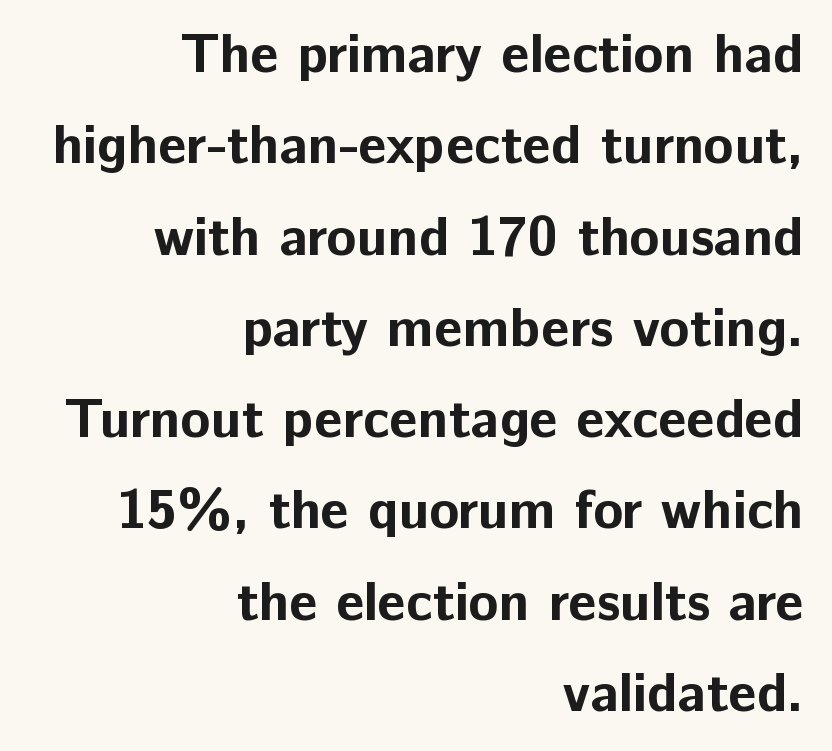
The image shows 55 px bold sans-serif type, upright; set right-aligned, normal line spacing (1.66x), normal letter spacing, not underlined; low stroke contrast and a medium x-height.
